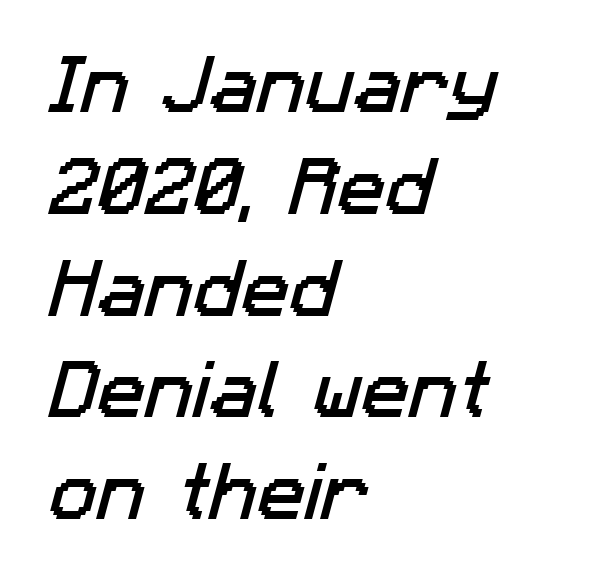
The image shows 64 px sans-serif type; set left-aligned, normal line spacing (1.59x), normal letter spacing, not underlined; low stroke contrast and a medium x-height.
